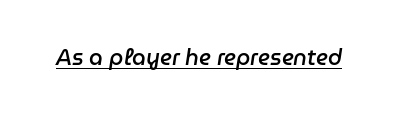
Q: Is the text bold? A: Semi-bold.
Q: Is the text italic (slanted)? A: Yes, it leans right by about 9 degrees.
Q: Is the text underlined? A: Yes.
Q: Is the spacing between letters normal or unusually wide? A: Normal.
